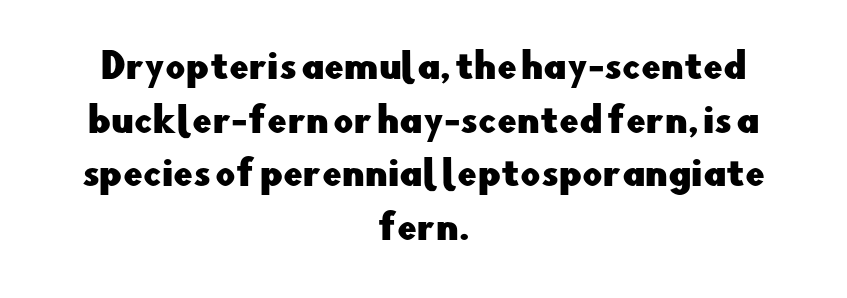
{"serif": "no", "italic": "no", "width": "normal", "stroke_contrast": "low", "x_height": "small", "monospaced": "no", "underline": "no", "align": "center", "line_spacing": "normal", "line_spacing_ratio": 1.53, "letter_spacing": "normal", "letter_spacing_em": 0.0, "glyph_px": 35}
